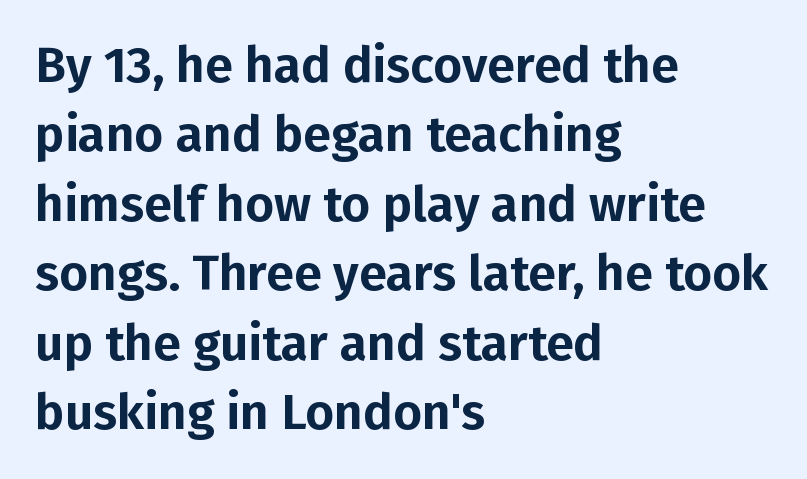
Q: Is the text italic (slanted)? A: No, it is upright.
Q: Is the typeface a serif or a sans-serif typeface? A: Sans-serif.
Q: Is the text underlined? A: No.
Q: How is the paragraph aligned? A: Left-aligned.
Q: Is the spacing between letters normal or unusually wide? A: Normal.
Q: Is the spacing between lines tight, normal or loose? A: Normal.
Q: Width (condensed, normal, or wide)? A: Normal.
Q: Stroke contrast? A: Low.
Q: x-height? A: Medium.
Q: Monospaced? A: No.
